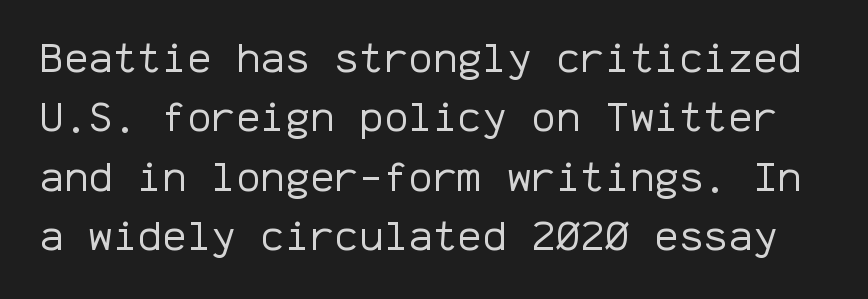
The image shows 41 px regular-weight sans-serif type, upright, monospaced; set normal line spacing (1.45x), normal letter spacing, not underlined; low stroke contrast and a medium x-height.
